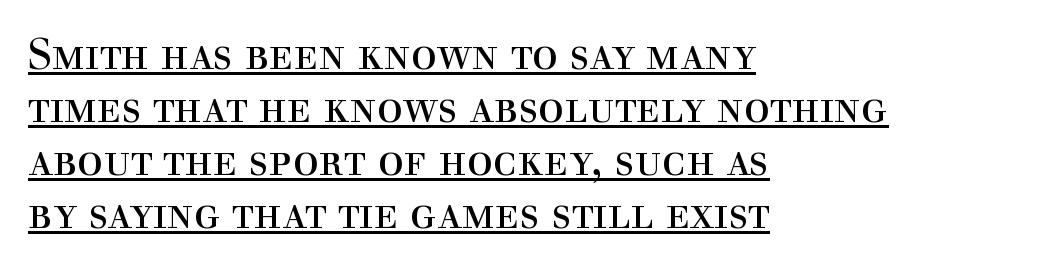
Looks like someone drew a line under every word here. Proportional: the letters do not fall into vertical columns. Ascenders rise straight up at ninety degrees. Spacing between characters is what you'd get straight out of the box. The paragraph shown leans on its left margin.
